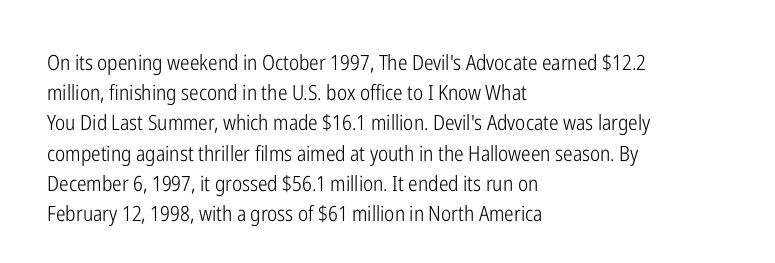
The image shows 21 px text type, upright; set left-aligned, normal line spacing (1.44x), normal letter spacing, not underlined.
